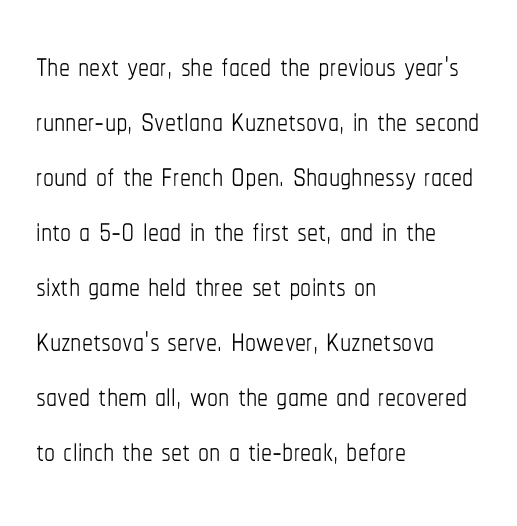
{"italic": "no", "bold": "no", "weight": "thin", "width": "condensed", "stroke_contrast": "low", "x_height": "medium", "monospaced": "no", "underline": "no", "align": "left", "line_spacing": "normal", "line_spacing_ratio": 1.25, "letter_spacing": "normal", "letter_spacing_em": 0.0, "glyph_px": 44}
